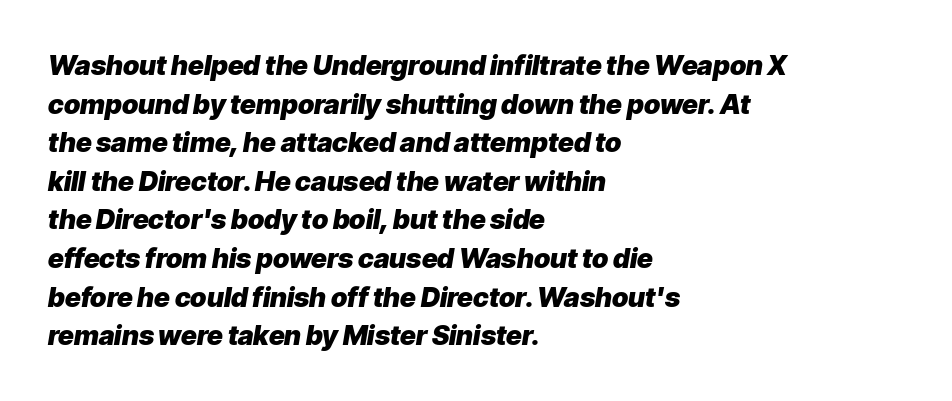
{"italic": "yes", "lean": "right", "slant_degrees": 9, "bold": "yes", "underline": "no", "align": "left", "line_spacing": "normal", "line_spacing_ratio": 1.43, "letter_spacing": "normal", "letter_spacing_em": 0.0, "glyph_px": 27}
